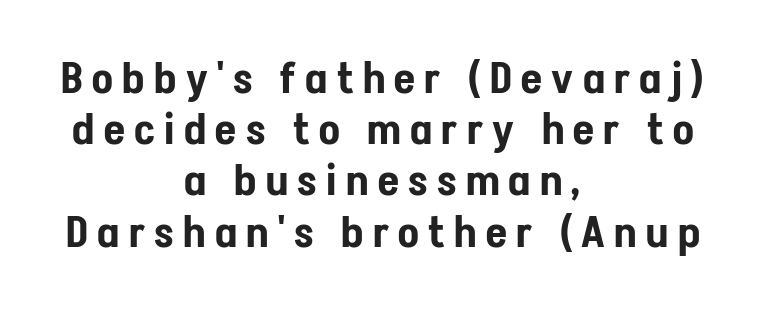
Q: Is the text italic (slanted)? A: No, it is upright.
Q: Is the typeface a serif or a sans-serif typeface? A: Sans-serif.
Q: Is the text underlined? A: No.
Q: How is the paragraph aligned? A: Centered.
Q: Is the spacing between letters normal or unusually wide? A: Unusually wide.
Q: Width (condensed, normal, or wide)? A: Condensed.
Q: Stroke contrast? A: Low.
Q: x-height? A: Medium.
Q: Monospaced? A: No.
